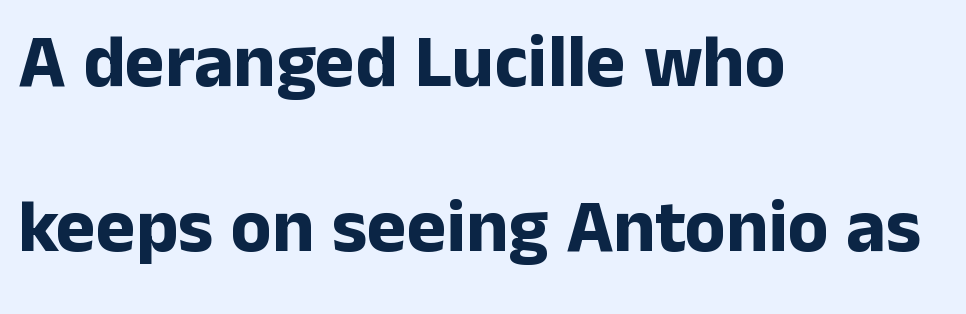
The image shows 75 px bold sans-serif type, upright; set left-aligned, loose line spacing (2.2x), normal letter spacing, not underlined; low stroke contrast and a medium x-height.
